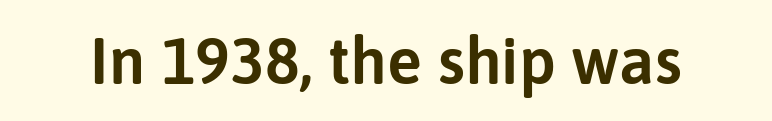
{"serif": "no", "italic": "no", "width": "normal", "stroke_contrast": "low", "x_height": "medium", "monospaced": "no", "underline": "no", "letter_spacing": "normal", "letter_spacing_em": 0.0, "glyph_px": 65}
